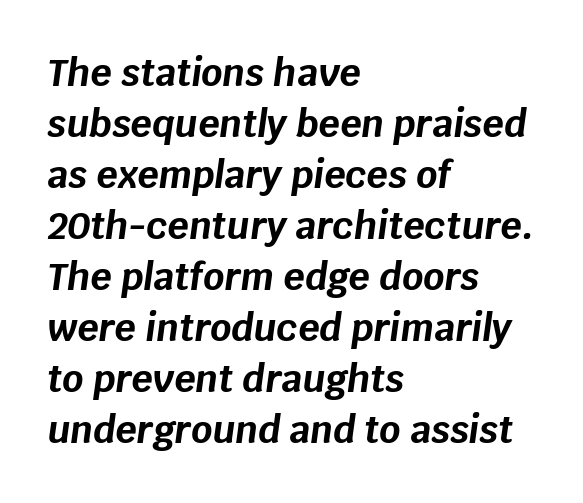
The image shows 37 px bold type, italic (leaning right); set left-aligned, normal line spacing (1.38x), normal letter spacing, not underlined; low stroke contrast and a large x-height.
